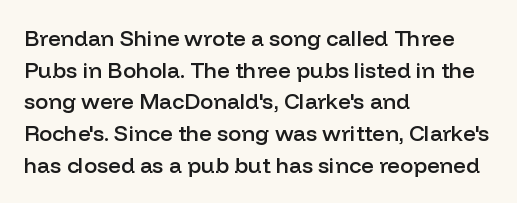
Q: Is the text bold? A: Semi-bold.
Q: Is the text italic (slanted)? A: No, it is upright.
Q: Is the text underlined? A: No.
Q: How is the paragraph aligned? A: Left-aligned.
Q: Is the spacing between letters normal or unusually wide? A: Normal.
Q: Is the spacing between lines tight, normal or loose? A: Normal.
